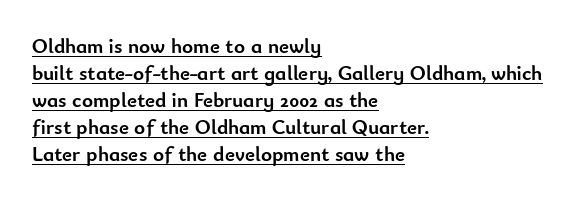
The image shows 21 px bold type, upright; set left-aligned, normal line spacing (1.28x), normal letter spacing, underlined.
